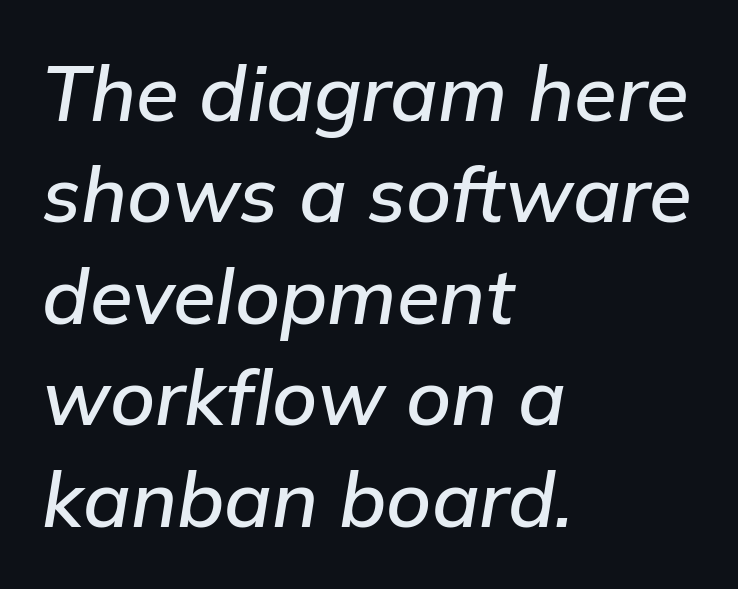
{"italic": "yes", "lean": "right", "slant_degrees": 9, "width": "normal", "stroke_contrast": "low", "x_height": "medium", "monospaced": "no", "underline": "no", "align": "left", "line_spacing": "normal", "line_spacing_ratio": 1.3, "letter_spacing": "normal", "letter_spacing_em": 0.0, "glyph_px": 78}
